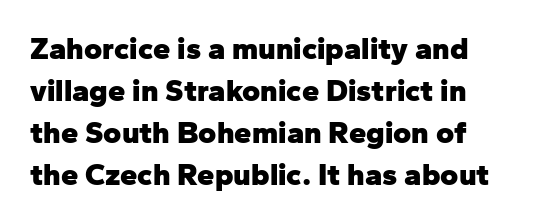
The image shows 31 px heavy sans-serif type, upright; set left-aligned, normal line spacing (1.36x), normal letter spacing, not underlined; low stroke contrast and a medium x-height.
